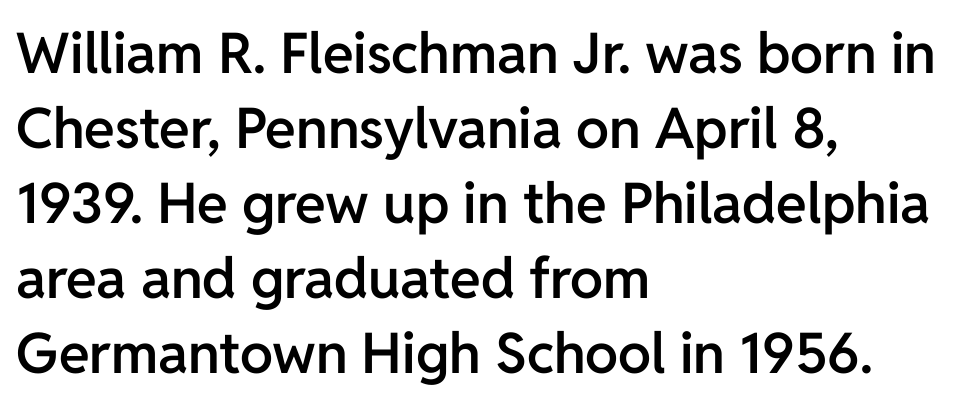
Q: Is the text bold? A: Semi-bold.
Q: Is the text italic (slanted)? A: No, it is upright.
Q: Is the typeface a serif or a sans-serif typeface? A: Sans-serif.
Q: Is the text underlined? A: No.
Q: How is the paragraph aligned? A: Left-aligned.
Q: Is the spacing between letters normal or unusually wide? A: Normal.
Q: Is the spacing between lines tight, normal or loose? A: Normal.
Q: Width (condensed, normal, or wide)? A: Normal.
Q: Stroke contrast? A: Low.
Q: x-height? A: Medium.
Q: Monospaced? A: No.
